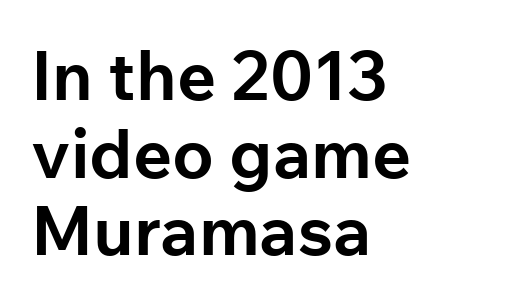
Set as a true bold cut, around the 700 mark. Regarding leading, the lines here are crowded together. The letters carry no serifs — their stems end cleanly without finishing strokes. This sample is left-justified, so line endings fall wherever the words run out. Words appear dense and cohesive because spacing is normal. The gap between lines stays unmarked.
